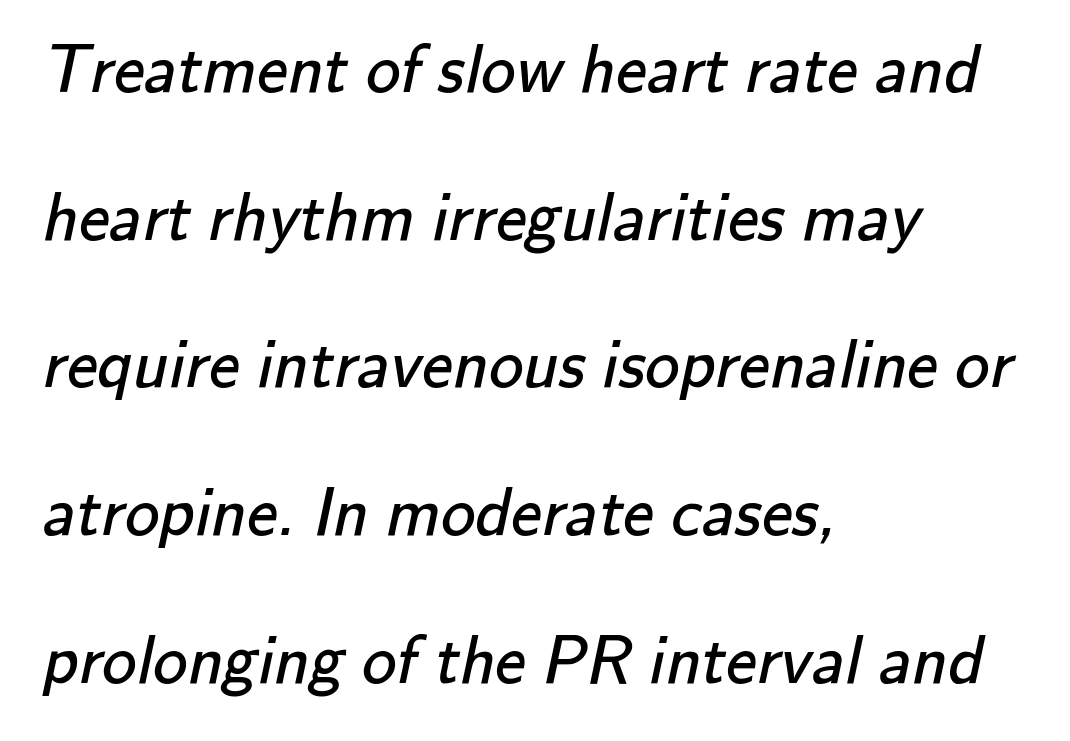
Q: Is the text bold? A: No.
Q: Is the typeface a serif or a sans-serif typeface? A: Sans-serif.
Q: Is the text underlined? A: No.
Q: How is the paragraph aligned? A: Left-aligned.
Q: Is the spacing between letters normal or unusually wide? A: Normal.
Q: Is the spacing between lines tight, normal or loose? A: Loose.
Q: Width (condensed, normal, or wide)? A: Normal.
Q: Stroke contrast? A: Low.
Q: x-height? A: Small.
Q: Monospaced? A: No.
